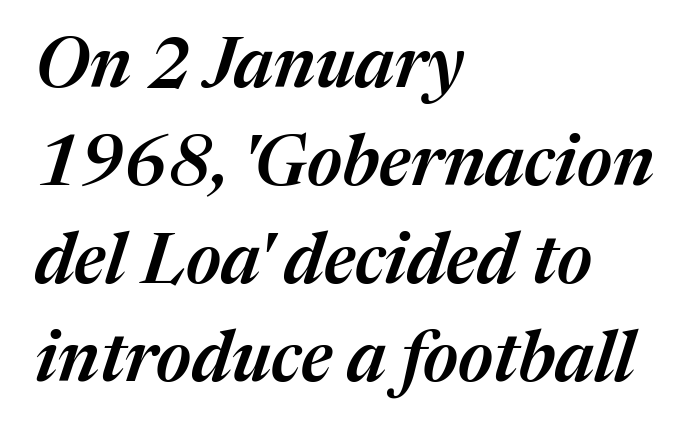
Stems and bowls a touch heavier than normal — semibold. Rule under the text: the space is simply empty. The glyphs look as if they've been sheared to an angle. The vertical gap from one line to the next is medium. The rag falls on the right side of this text block.
